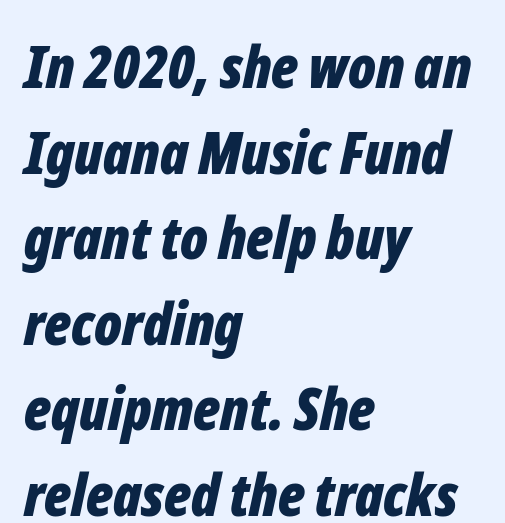
{"italic": "yes", "lean": "right", "slant_degrees": 12, "bold": "yes", "weight": "bold", "width": "condensed", "stroke_contrast": "low", "x_height": "medium", "monospaced": "no", "underline": "no", "align": "left", "line_spacing": "normal", "line_spacing_ratio": 1.45, "letter_spacing": "normal", "letter_spacing_em": 0.0, "glyph_px": 59}
